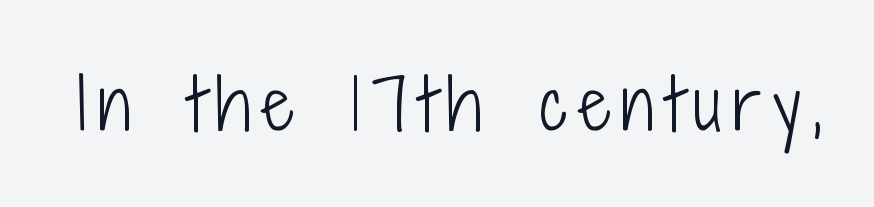
What kind of face is this? One without serifs — a sans. The gap between lines stays unmarked. This sample has the flowing, uneven cadence of proportional lettering. The typesetting does not lean heavy: it is not bold. The lettering stays uniformly vertical, giving the passage a roman look.
